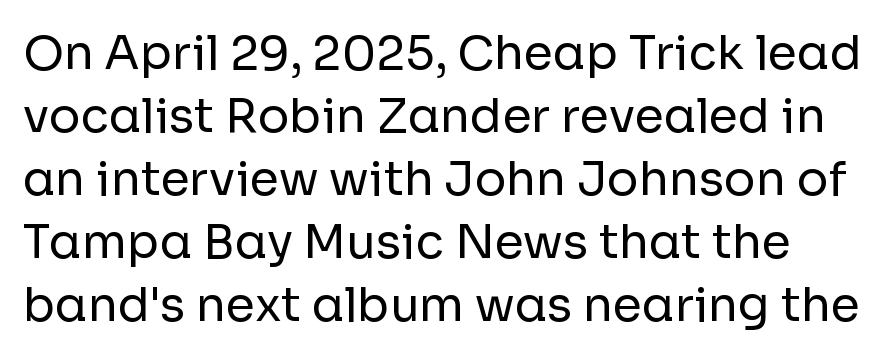
Q: Is the text bold? A: No.
Q: Is the text italic (slanted)? A: No, it is upright.
Q: Is the typeface a serif or a sans-serif typeface? A: Sans-serif.
Q: Is the text underlined? A: No.
Q: Is the spacing between letters normal or unusually wide? A: Normal.
Q: Is the spacing between lines tight, normal or loose? A: Normal.
Q: Width (condensed, normal, or wide)? A: Normal.
Q: Stroke contrast? A: Low.
Q: x-height? A: Medium.
Q: Monospaced? A: No.
